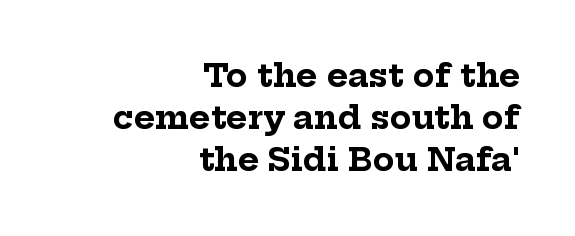
Q: Is the text bold? A: Yes.
Q: Is the text italic (slanted)? A: No, it is upright.
Q: Is the typeface a serif or a sans-serif typeface? A: Serif.
Q: Is the text underlined? A: No.
Q: How is the paragraph aligned? A: Right-aligned.
Q: Is the spacing between letters normal or unusually wide? A: Normal.
Q: Is the spacing between lines tight, normal or loose? A: Normal.
Q: Width (condensed, normal, or wide)? A: Normal.
Q: Stroke contrast? A: Low.
Q: x-height? A: Medium.
Q: Monospaced? A: No.
